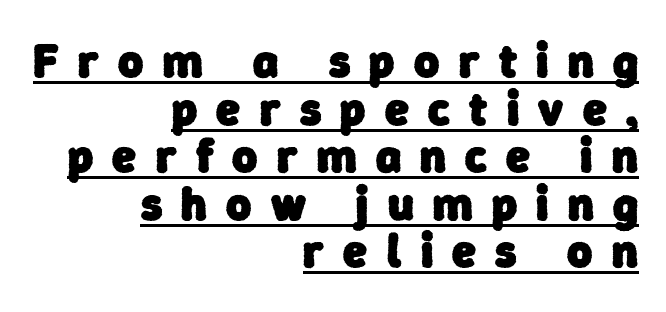
{"serif": "no", "bold": "yes", "weight": "heavy", "width": "normal", "stroke_contrast": "low", "x_height": "medium", "monospaced": "no", "underline": "yes", "align": "right", "line_spacing": "tight", "line_spacing_ratio": 0.99, "letter_spacing": "wide", "letter_spacing_em": 0.4, "glyph_px": 48}
